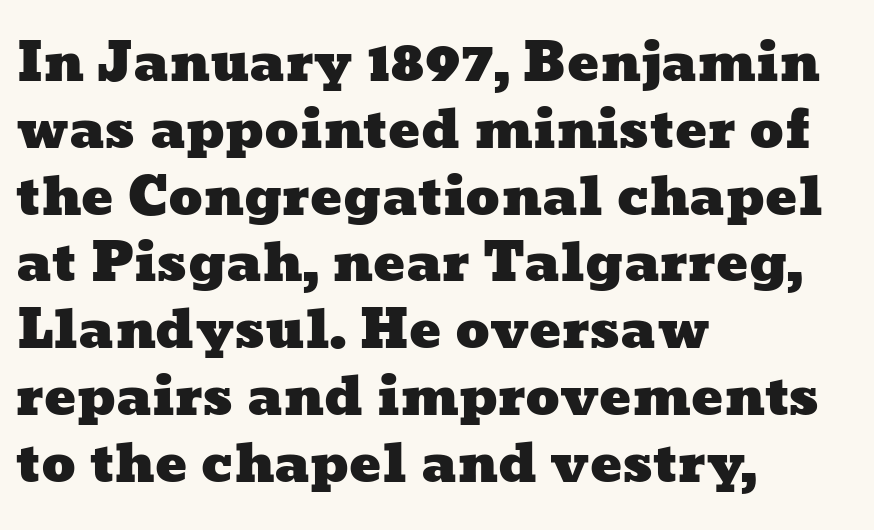
The image shows 53 px wide type; set left-aligned, normal line spacing (1.26x), normal letter spacing, not underlined; low stroke contrast and a medium x-height.
